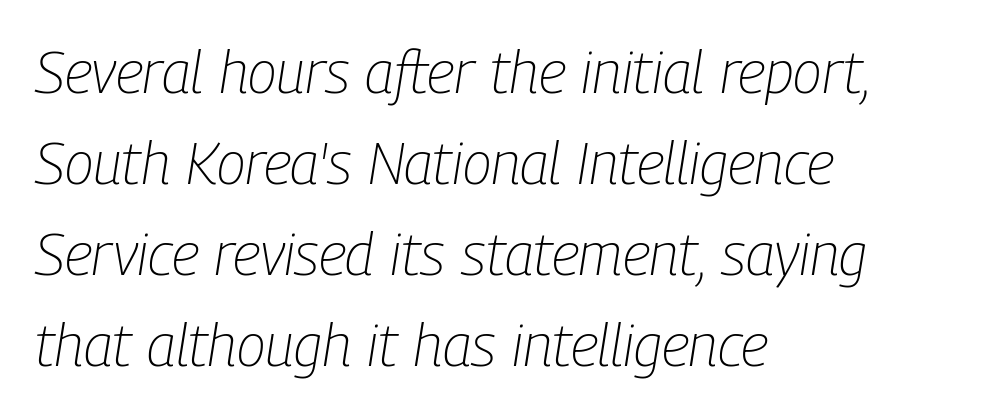
{"italic": "yes", "lean": "right", "slant_degrees": 9, "bold": "no", "weight": "light", "width": "condensed", "stroke_contrast": "low", "x_height": "medium", "monospaced": "no", "underline": "no", "align": "left", "line_spacing": "normal", "line_spacing_ratio": 1.54, "letter_spacing": "normal", "letter_spacing_em": 0.0, "glyph_px": 59}
